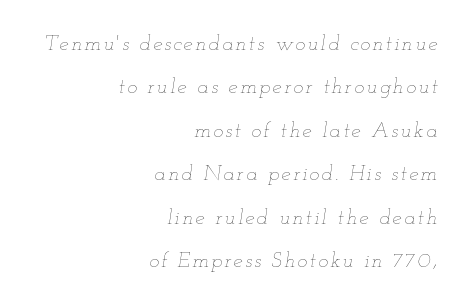
Quick note: italic. Quick note: interline space is abundant. Vertical stems look standard width or narrower in stroke. Check the space under the baseline: it is left empty. These lines are set flush right with a ragged left edge.
